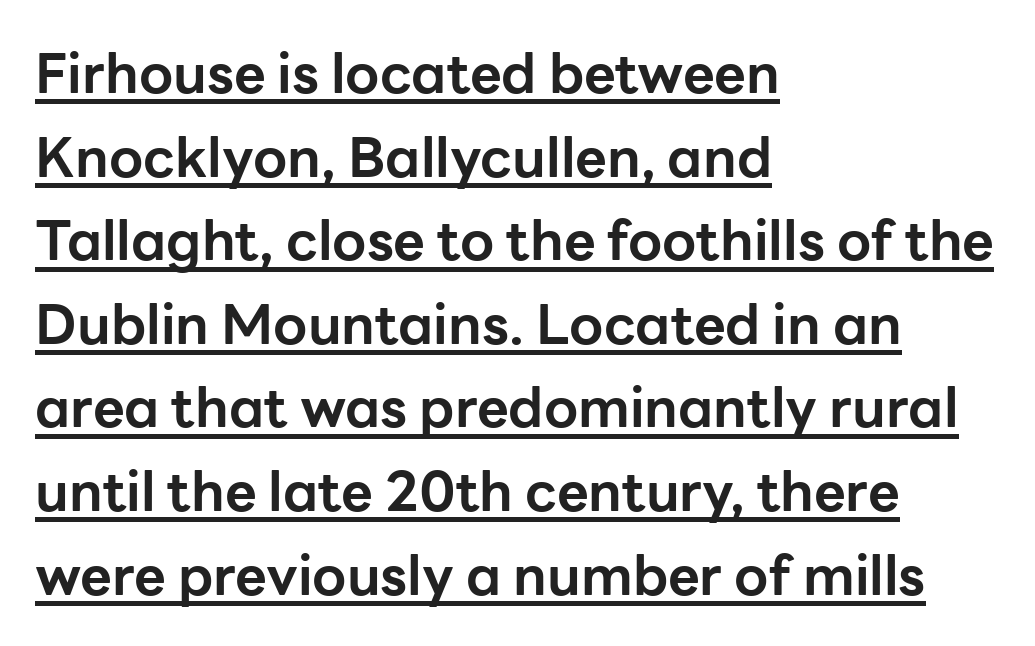
Q: Is the text bold? A: Yes.
Q: Is the text italic (slanted)? A: No, it is upright.
Q: Is the typeface a serif or a sans-serif typeface? A: Sans-serif.
Q: Is the text underlined? A: Yes.
Q: How is the paragraph aligned? A: Left-aligned.
Q: Is the spacing between letters normal or unusually wide? A: Normal.
Q: Is the spacing between lines tight, normal or loose? A: Normal.
Q: Width (condensed, normal, or wide)? A: Normal.
Q: Stroke contrast? A: Low.
Q: x-height? A: Medium.
Q: Monospaced? A: No.
